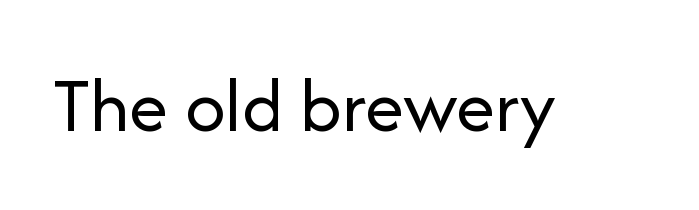
The image shows 79 px regular-weight sans-serif type, upright; set normal letter spacing, not underlined; low stroke contrast and a medium x-height.
